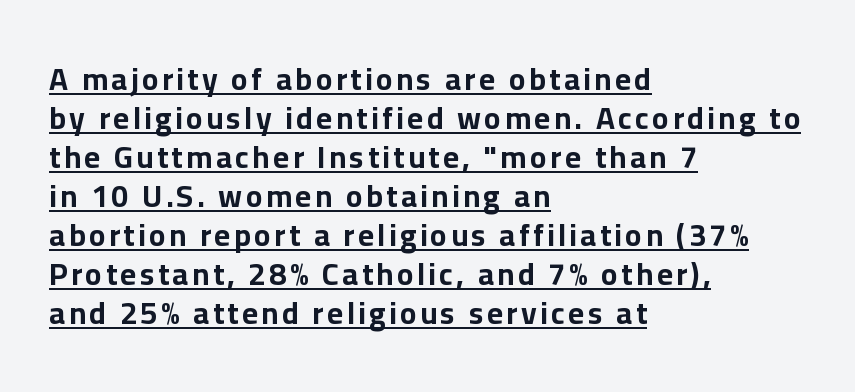
{"serif": "no", "italic": "no", "bold": "yes", "weight": "bold", "width": "normal", "stroke_contrast": "low", "x_height": "medium", "monospaced": "no", "underline": "yes", "align": "left", "line_spacing": "normal", "line_spacing_ratio": 1.26, "glyph_px": 31}
